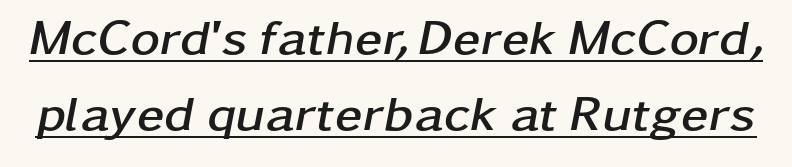
Q: Is the text bold? A: Yes.
Q: Is the text italic (slanted)? A: Yes, it leans right by about 11 degrees.
Q: Is the text underlined? A: Yes.
Q: Is the spacing between letters normal or unusually wide? A: Normal.
Q: Is the spacing between lines tight, normal or loose? A: Normal.
Q: Width (condensed, normal, or wide)? A: Wide.
Q: Stroke contrast? A: Low.
Q: x-height? A: Medium.
Q: Monospaced? A: No.
